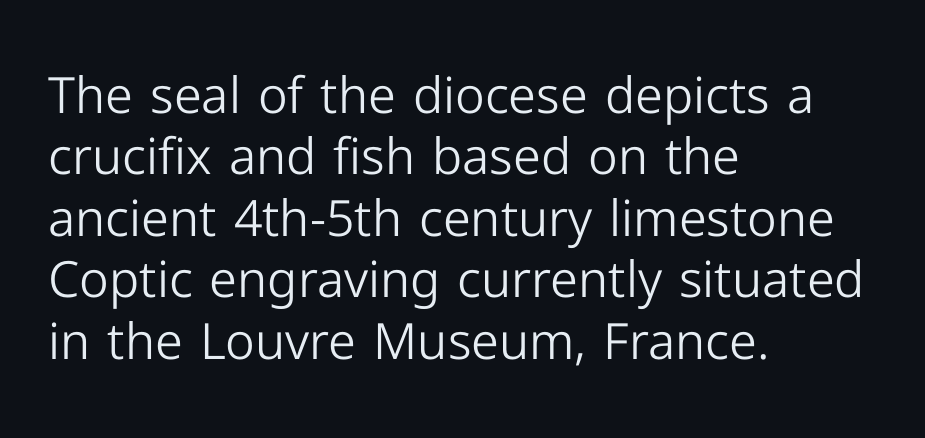
The image shows 50 px light sans-serif type, upright; set left-aligned, line spacing 1.23x, normal letter spacing, not underlined; low stroke contrast and a medium x-height.
